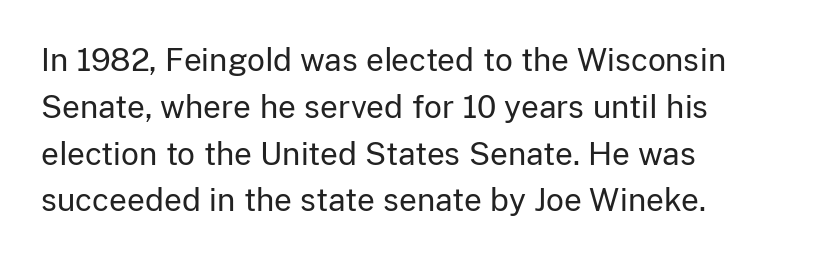
Q: Is the text bold? A: No.
Q: Is the text italic (slanted)? A: No, it is upright.
Q: Is the typeface a serif or a sans-serif typeface? A: Sans-serif.
Q: Is the text underlined? A: No.
Q: How is the paragraph aligned? A: Left-aligned.
Q: Is the spacing between letters normal or unusually wide? A: Normal.
Q: Is the spacing between lines tight, normal or loose? A: Normal.
Q: Width (condensed, normal, or wide)? A: Normal.
Q: Stroke contrast? A: Low.
Q: x-height? A: Medium.
Q: Monospaced? A: No.
